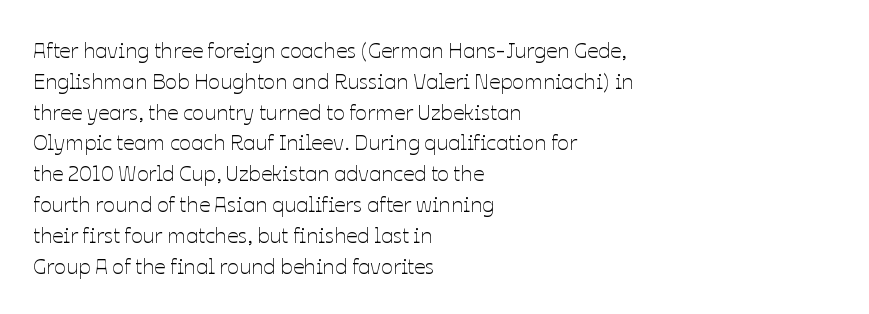
Summary of vertical rhythm: regular, with standard interline spacing. Short note: letters normally spaced. The font's upright variant was chosen for this text. Casual observation: everything's shoved over to the left.
